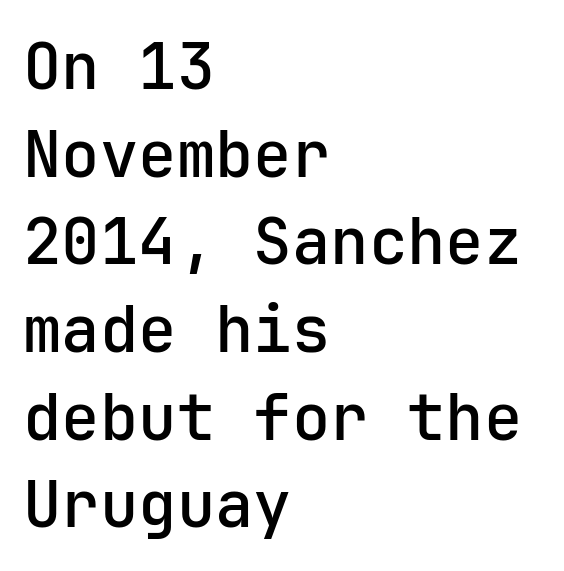
The image shows 64 px semibold sans-serif type, upright; set left-aligned, normal line spacing (1.37x), normal letter spacing, not underlined; low stroke contrast and a medium x-height.
